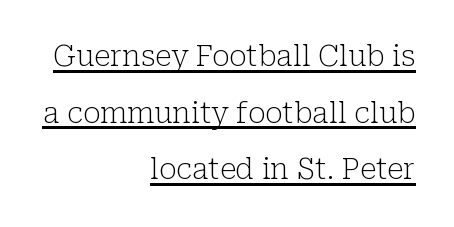
{"serif": "yes", "italic": "no", "bold": "no", "weight": "light", "width": "normal", "stroke_contrast": "low", "x_height": "medium", "monospaced": "no", "underline": "yes", "align": "right", "line_spacing": "loose", "line_spacing_ratio": 1.95, "letter_spacing": "normal", "letter_spacing_em": 0.0, "glyph_px": 29}
